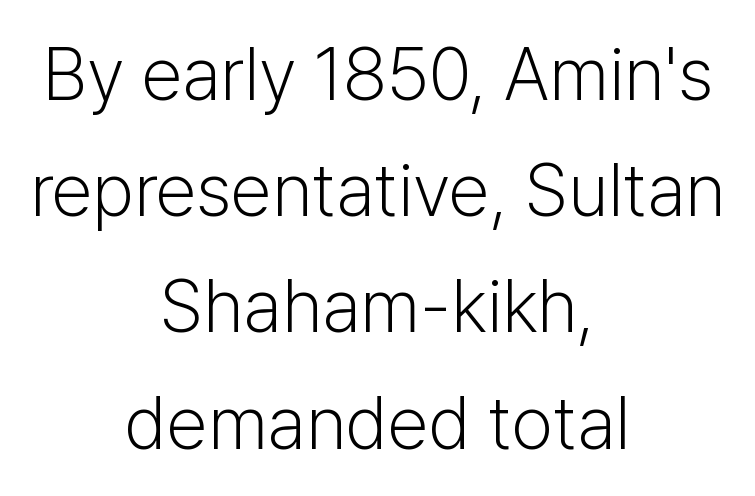
The image shows 74 px light sans-serif type, upright; set centered, normal line spacing (1.57x), normal letter spacing, not underlined; low stroke contrast and a medium x-height.
